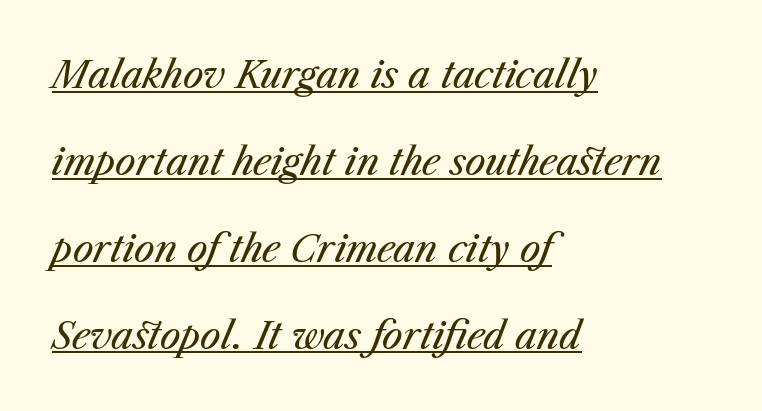
The rendered words wear a rule along their underside. The setting favours the left margin, as ordinary paragraphs usually do. There is no visible air inserted between adjacent glyphs. Is this a fixed-width face? No — the glyphs have proportional, varying widths.
